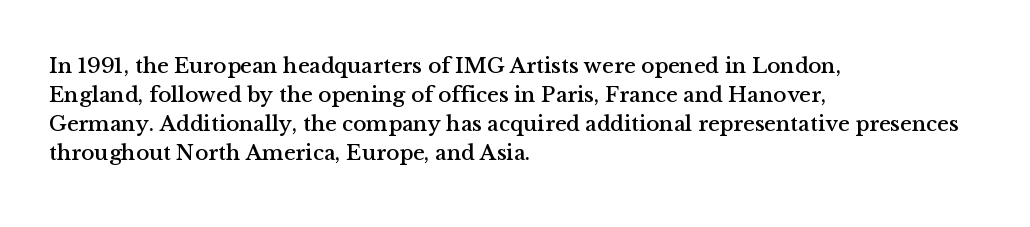
Q: Is the text italic (slanted)? A: No, it is upright.
Q: Is the text underlined? A: No.
Q: How is the paragraph aligned? A: Left-aligned.
Q: Is the spacing between letters normal or unusually wide? A: Normal.
Q: Is the spacing between lines tight, normal or loose? A: Normal.
